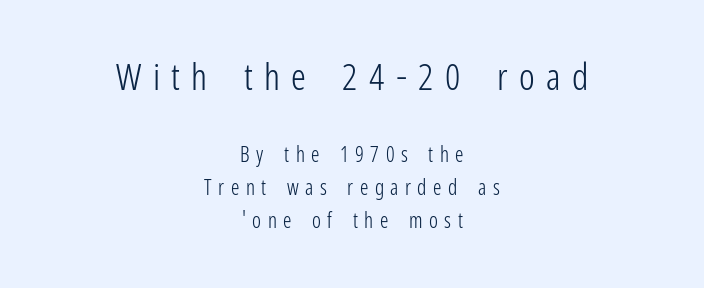
The image shows 37 px light, condensed sans-serif type, upright; set centered, normal line spacing (1.58x), unusually wide letter spacing (+0.31 em), not underlined; the first (top) block is 1.76x larger; low stroke contrast and a medium x-height.
